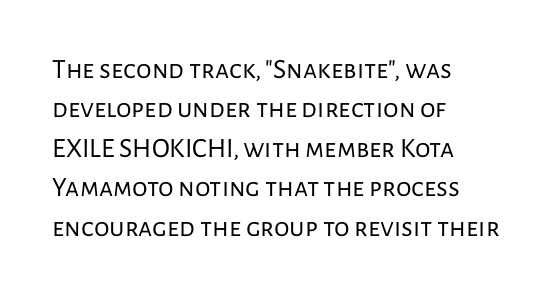
The image shows 28 px regular-weight sans-serif type, upright; set left-aligned, normal line spacing (1.41x), normal letter spacing, not underlined; low stroke contrast and a medium x-height.
